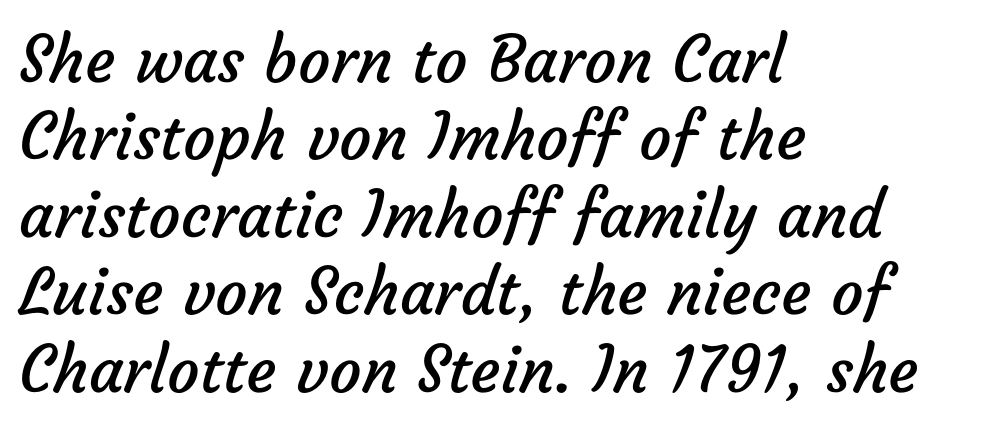
The image shows 64 px regular-weight sans-serif type; set left-aligned, line spacing 1.21x, normal letter spacing, not underlined; low stroke contrast and a medium x-height.
